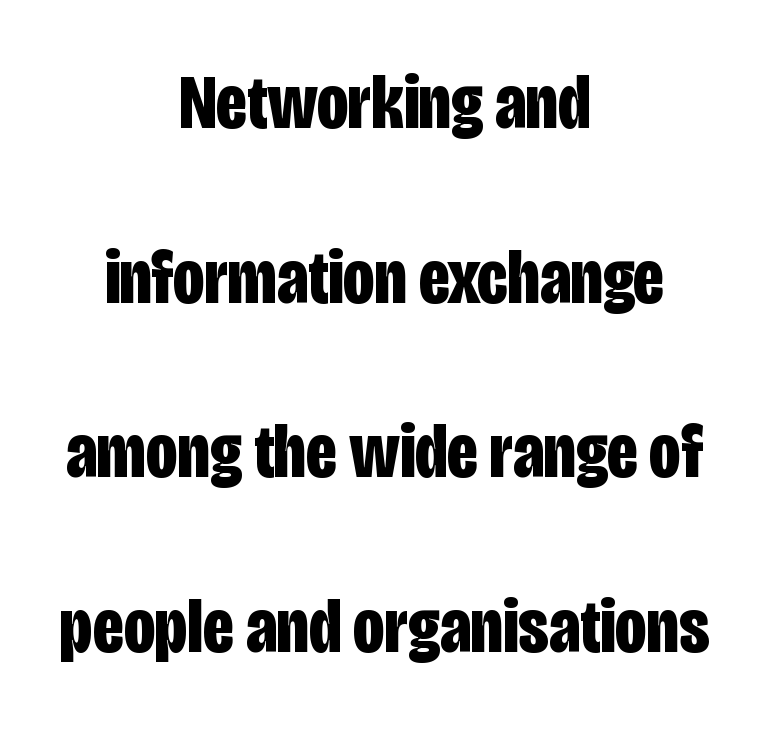
Q: Is the text bold? A: Yes.
Q: Is the text italic (slanted)? A: No, it is upright.
Q: Is the typeface a serif or a sans-serif typeface? A: Sans-serif.
Q: Is the text underlined? A: No.
Q: How is the paragraph aligned? A: Centered.
Q: Is the spacing between letters normal or unusually wide? A: Normal.
Q: Is the spacing between lines tight, normal or loose? A: Loose.
Q: Width (condensed, normal, or wide)? A: Condensed.
Q: Stroke contrast? A: Low.
Q: x-height? A: Large.
Q: Monospaced? A: No.
